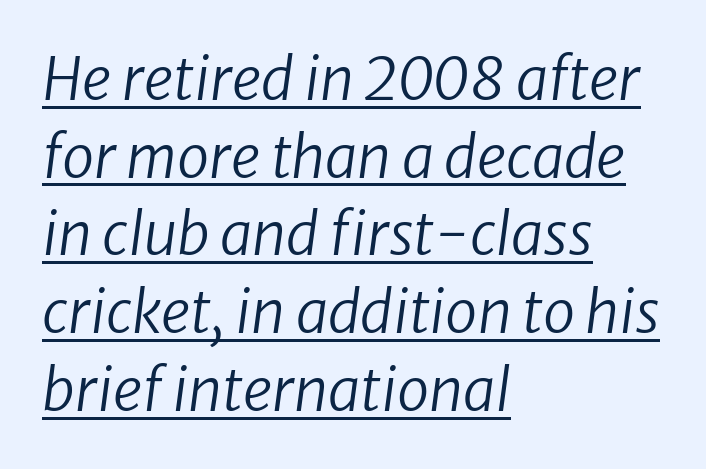
Q: Is the text bold? A: No.
Q: Is the text italic (slanted)? A: Yes, it leans right by about 8 degrees.
Q: Is the text underlined? A: Yes.
Q: How is the paragraph aligned? A: Left-aligned.
Q: Is the spacing between letters normal or unusually wide? A: Normal.
Q: Is the spacing between lines tight, normal or loose? A: Normal.
Q: Width (condensed, normal, or wide)? A: Normal.
Q: Stroke contrast? A: Low.
Q: x-height? A: Medium.
Q: Monospaced? A: No.
